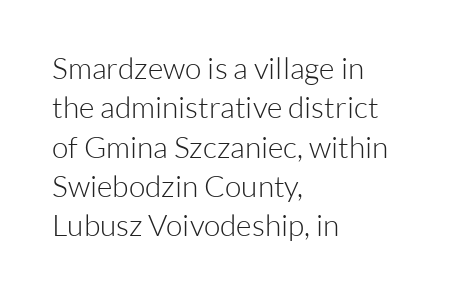
The image shows 30 px light sans-serif type, upright; set left-aligned, normal line spacing (1.31x), normal letter spacing, not underlined; low stroke contrast and a medium x-height.
